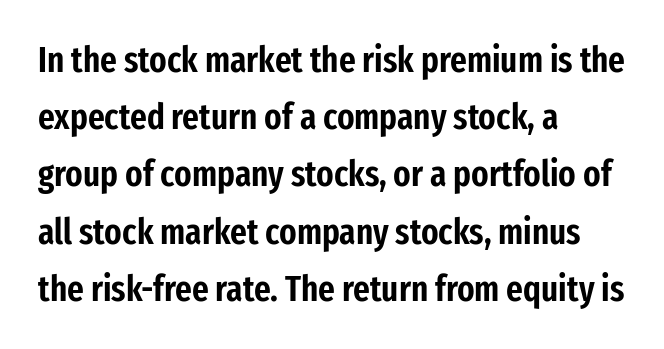
Q: Is the text italic (slanted)? A: No, it is upright.
Q: Is the typeface a serif or a sans-serif typeface? A: Sans-serif.
Q: Is the text underlined? A: No.
Q: How is the paragraph aligned? A: Left-aligned.
Q: Is the spacing between letters normal or unusually wide? A: Normal.
Q: Is the spacing between lines tight, normal or loose? A: Normal.
Q: Width (condensed, normal, or wide)? A: Condensed.
Q: Stroke contrast? A: Low.
Q: x-height? A: Medium.
Q: Monospaced? A: No.
